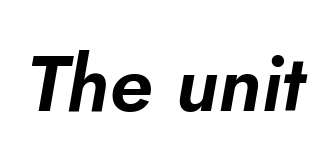
Spacing verdict: proportional, widths tailored to each character. Yep, that's italic — everything's leaning. Quick note: underline off. Default kerning and tracking; the words read as compact shapes.
